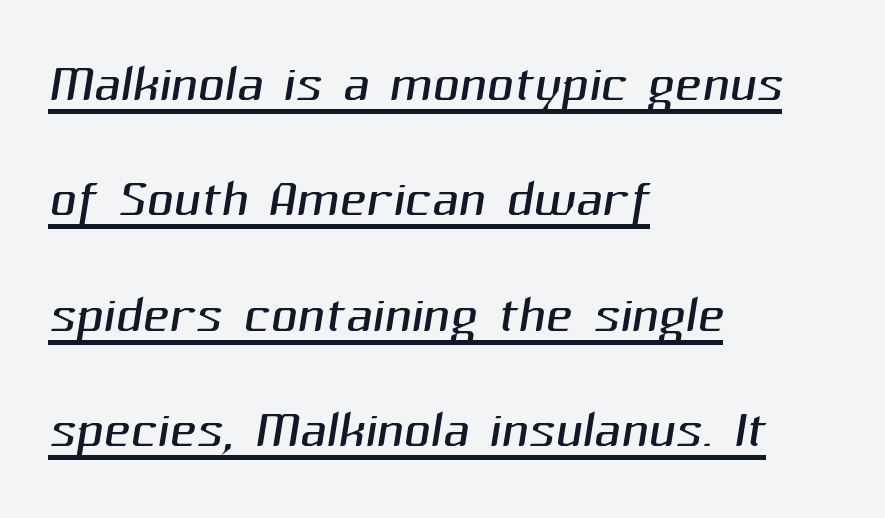
{"serif": "no", "bold": "no", "weight": "light", "width": "normal", "stroke_contrast": "medium", "x_height": "medium", "monospaced": "no", "underline": "yes", "align": "left", "line_spacing": "normal", "line_spacing_ratio": 1.56, "letter_spacing": "normal", "letter_spacing_em": 0.0, "glyph_px": 74}
